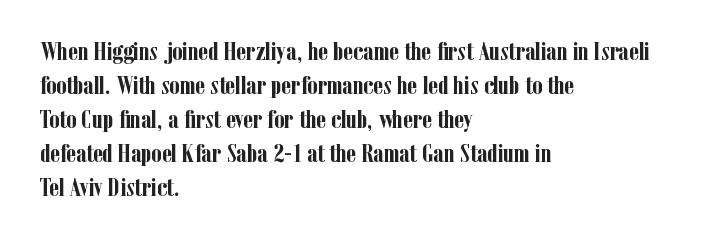
Typeset ragged right — the left edge is the straight one. Words float on clear page, feet unadorned. Vertically, the passage feels balanced, rows spaced as you'd expect. This sample uses plain, unmodified letter spacing. Summary of weight: heavy, a full bold. Characters remain perfectly vertical along every line.
